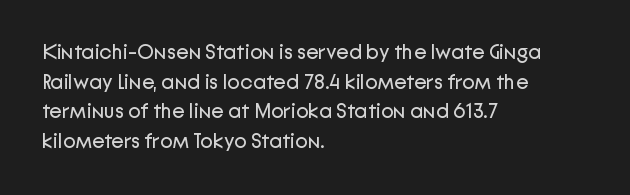
{"italic": "no", "bold": "no", "underline": "no", "align": "left", "line_spacing": "normal", "line_spacing_ratio": 1.41, "letter_spacing": "normal", "letter_spacing_em": 0.0, "glyph_px": 21}
